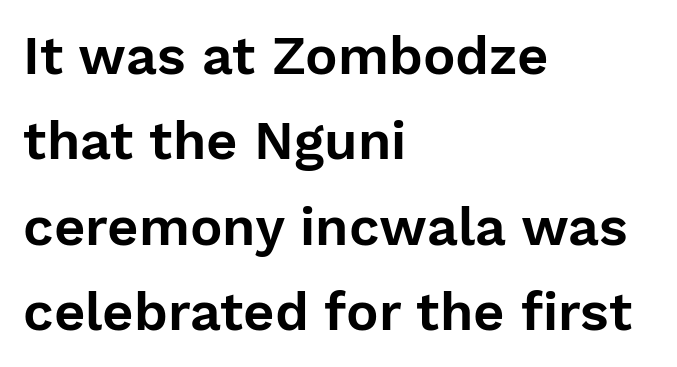
Normally led — the rows are evenly, conventionally spaced. The foot of each line stays bare and open. Looks like regular typesetting: each glyph gets only the width it needs. The specimen reads as upright at a glance.
